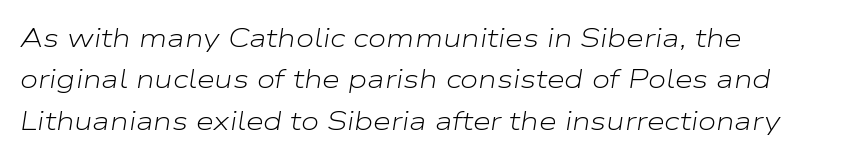
How are the letters spaced? Ordinarily, with no added tracking. Letters rest on an invisible, unmarked baseline. In terms of leading, this rendering sits right in the middle. Italic? Definitely — the glyphs are oblique.
